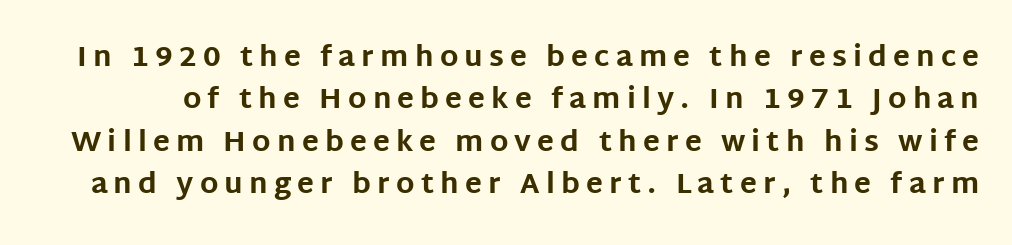
Reading down the column, the eye jumps a familiar distance to each next line. The letters stand straight up with perfectly vertical stems. The designer went with a sans here, leaving each stem footless. The words here are not underlined. Strokes here are thick enough to call this a true bold.
